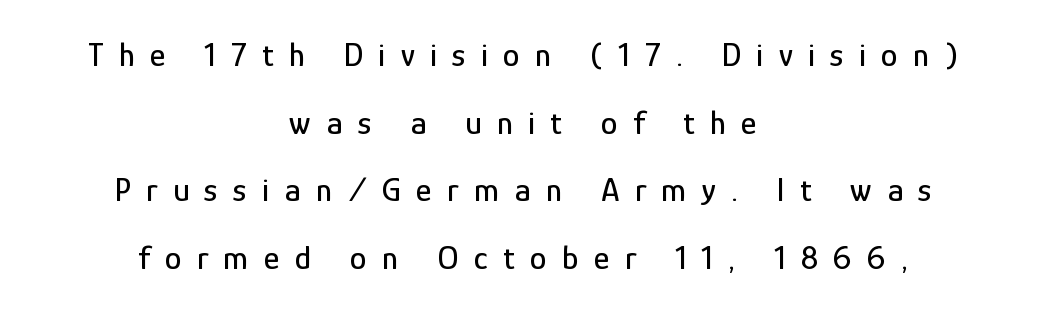
Q: Is the text italic (slanted)? A: No, it is upright.
Q: Is the typeface a serif or a sans-serif typeface? A: Sans-serif.
Q: Is the text underlined? A: No.
Q: How is the paragraph aligned? A: Centered.
Q: Is the spacing between letters normal or unusually wide? A: Unusually wide.
Q: Is the spacing between lines tight, normal or loose? A: Loose.
Q: Width (condensed, normal, or wide)? A: Condensed.
Q: Stroke contrast? A: Low.
Q: x-height? A: Medium.
Q: Monospaced? A: No.
